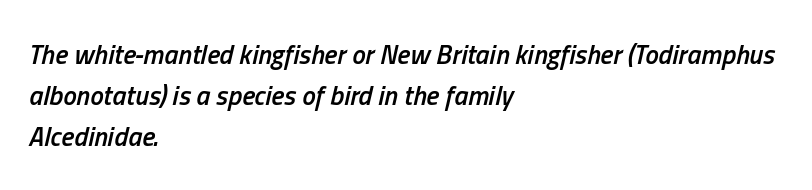
Q: Is the text bold? A: Semi-bold.
Q: Is the text italic (slanted)? A: Yes, it leans right by about 13 degrees.
Q: Is the text underlined? A: No.
Q: How is the paragraph aligned? A: Left-aligned.
Q: Is the spacing between letters normal or unusually wide? A: Normal.
Q: Is the spacing between lines tight, normal or loose? A: Normal.
